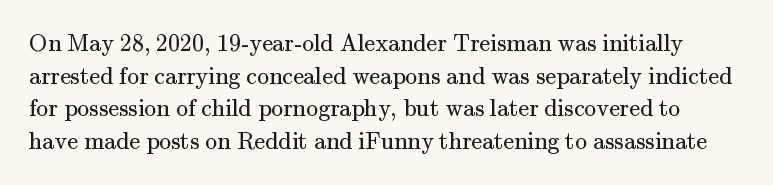
The image shows 24 px text type, upright; set normal line spacing (1.36x), normal letter spacing, not underlined.
